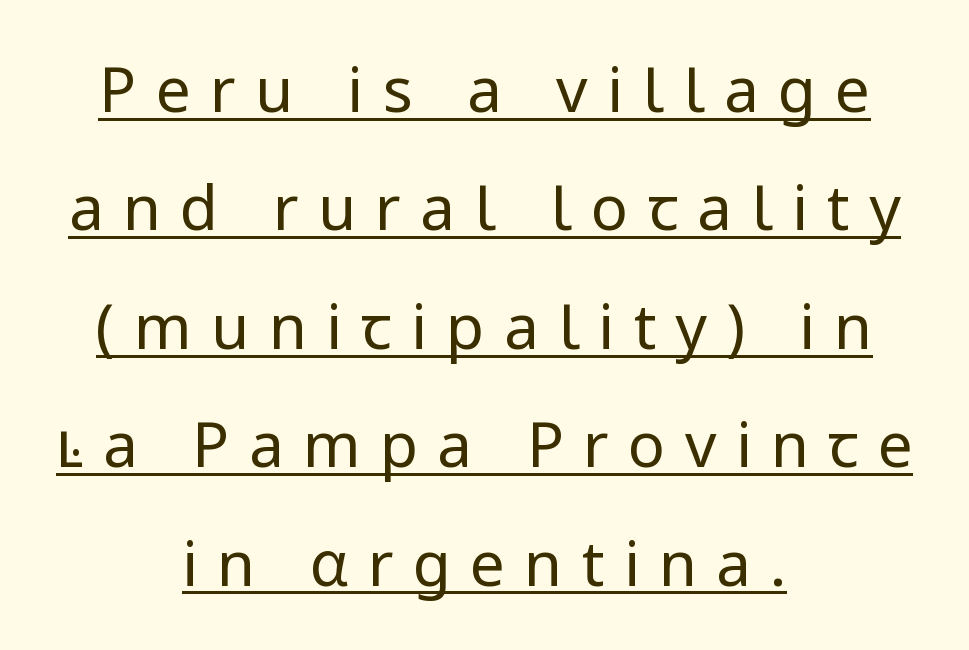
The image shows 62 px regular-weight sans-serif type, upright; set centered, loose line spacing (1.91x), unusually wide letter spacing (+0.31 em), underlined; low stroke contrast and a medium x-height.
